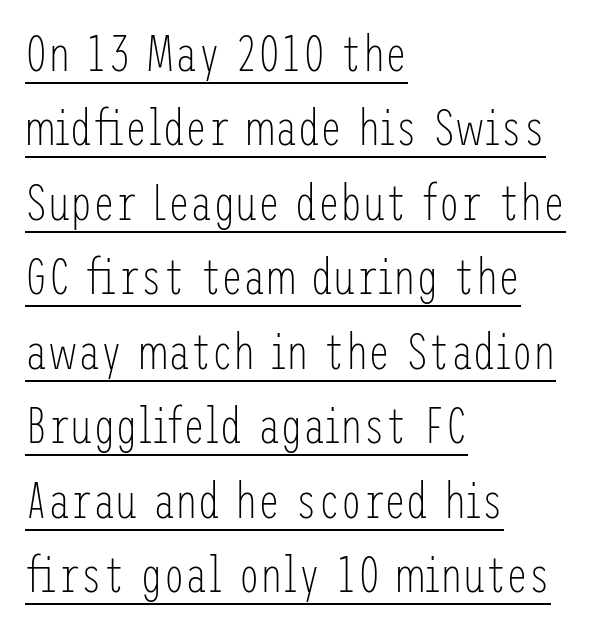
{"serif": "no", "italic": "no", "bold": "no", "weight": "light", "width": "condensed", "stroke_contrast": "low", "x_height": "medium", "underline": "yes", "align": "left", "line_spacing": "normal", "line_spacing_ratio": 1.49, "letter_spacing": "normal", "letter_spacing_em": 0.0, "glyph_px": 50}
